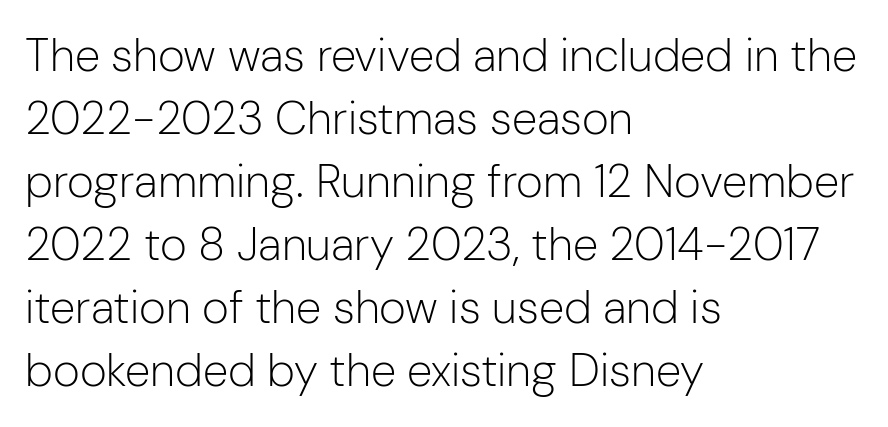
The image shows 46 px light sans-serif type, upright; set left-aligned, normal line spacing (1.37x), normal letter spacing, not underlined; low stroke contrast and a medium x-height.
